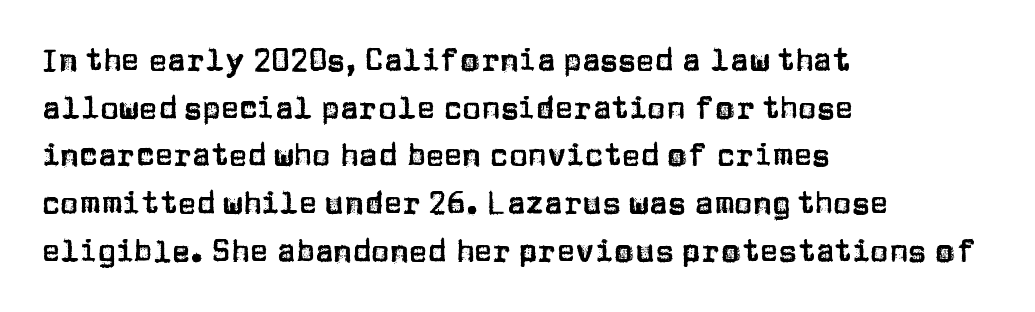
{"serif": "no", "italic": "no", "width": "normal", "stroke_contrast": "low", "x_height": "large", "monospaced": "no", "underline": "no", "align": "left", "line_spacing": "normal", "line_spacing_ratio": 1.54, "letter_spacing": "normal", "letter_spacing_em": 0.0, "glyph_px": 31}
